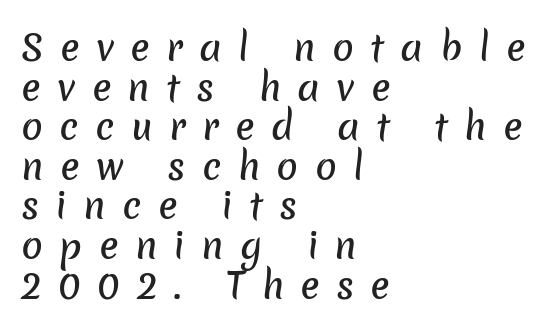
The glyphs are unaccompanied by any horizontal stroke below them. The face used here is a sans, in the tradition of grotesques and geometrics. The rendering uses natural spacing where letterforms have individual widths. Vertical spacing — tight.
